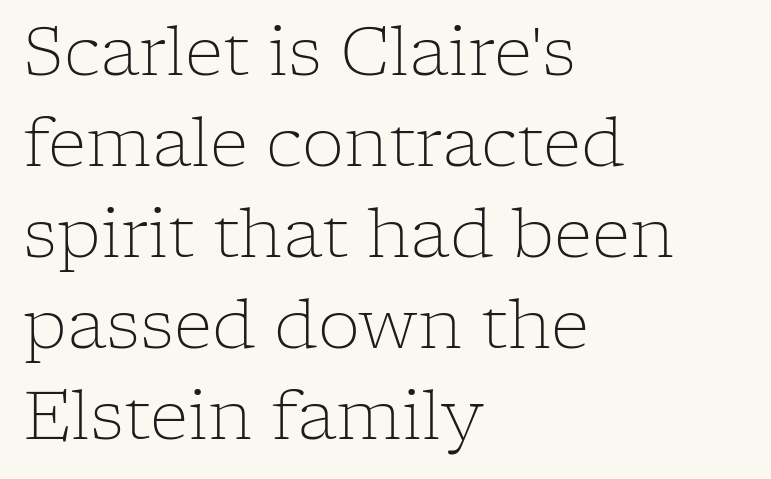
You could not count columns in this text — the font is proportionally spaced. The zone under the glyphs is completely vacant. The cut favours lightness, reaching ordinary text weight at its darkest. No extra tracking has been applied to these lines.
